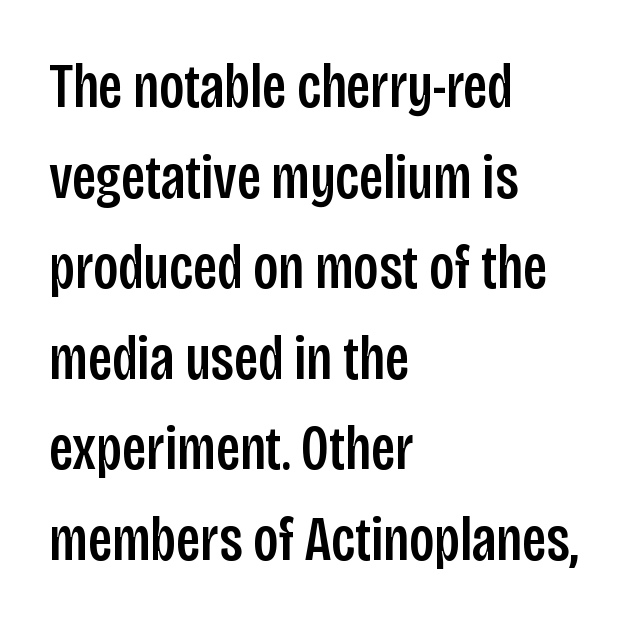
This sample has the flowing, uneven cadence of proportional lettering. The axis of the letterforms is exactly vertical. Each word holds together tightly as a unit, with standard inter-letter gaps. A typesetter would call this leading conventional body-copy spacing.
